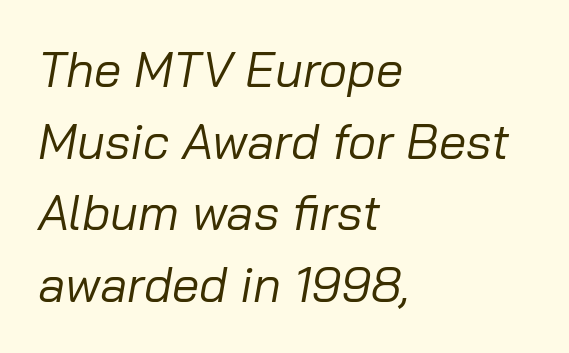
Q: Is the text bold? A: No.
Q: Is the text italic (slanted)? A: Yes, it leans right by about 10 degrees.
Q: Is the text underlined? A: No.
Q: How is the paragraph aligned? A: Left-aligned.
Q: Is the spacing between letters normal or unusually wide? A: Normal.
Q: Is the spacing between lines tight, normal or loose? A: Normal.
Q: Width (condensed, normal, or wide)? A: Normal.
Q: Stroke contrast? A: Low.
Q: x-height? A: Medium.
Q: Monospaced? A: No.
